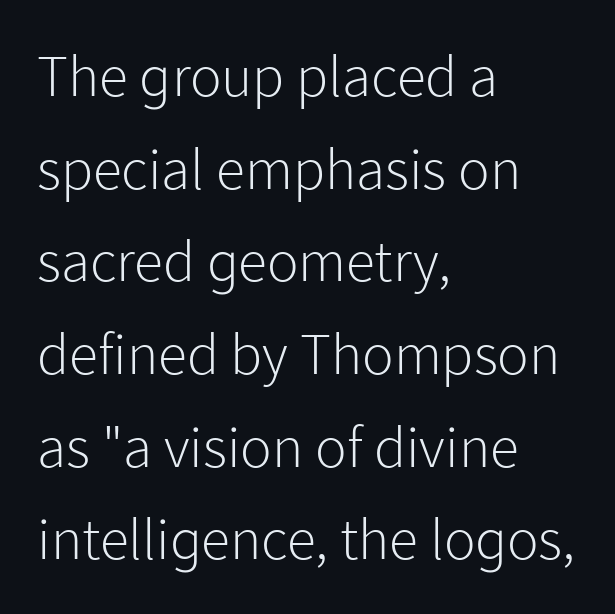
This rendering leaves character spacing at its baseline value. Honestly, there is no underline to notice here at all. Bold? No — there's no thickening of the strokes. Look at the bottom of the vertical strokes: they stop flat, with no serifs.
